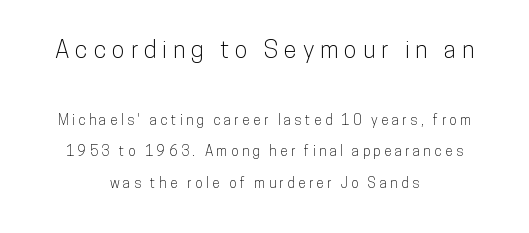
The image shows 24 px text type, upright; set centered, loose line spacing (2.27x), unusually wide letter spacing (+0.24 em), not underlined; the first (top) block is 1.71x larger.
